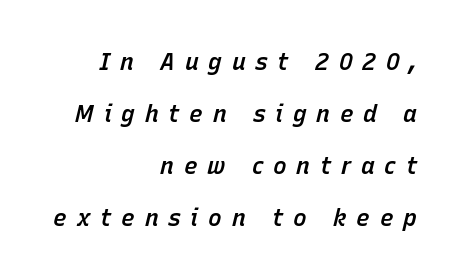
The image shows 23 px text type, italic (leaning right); set right-aligned, loose line spacing (2.26x), unusually wide letter spacing (+0.42 em), not underlined.
